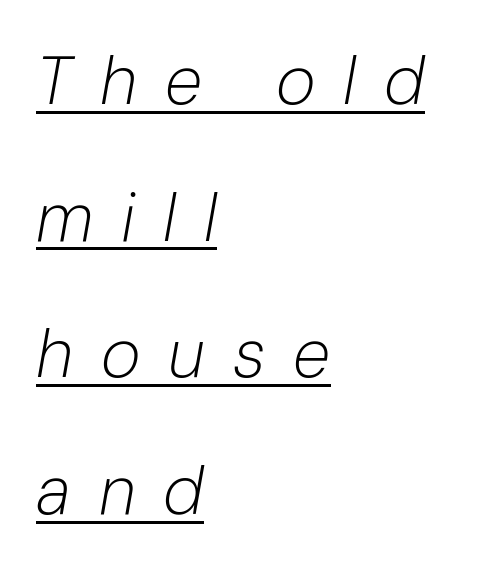
Q: Is the text bold? A: No.
Q: Is the text italic (slanted)? A: Yes, it leans right by about 10 degrees.
Q: Is the text underlined? A: Yes.
Q: How is the paragraph aligned? A: Left-aligned.
Q: Is the spacing between letters normal or unusually wide? A: Unusually wide.
Q: Is the spacing between lines tight, normal or loose? A: Loose.
Q: Width (condensed, normal, or wide)? A: Normal.
Q: Stroke contrast? A: Low.
Q: x-height? A: Medium.
Q: Monospaced? A: No.
